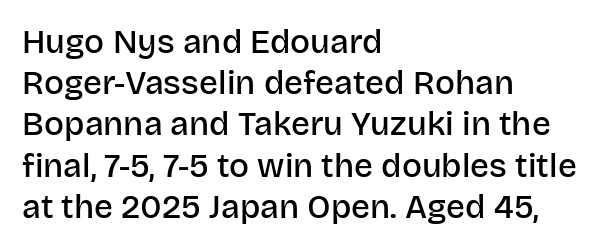
{"serif": "no", "italic": "no", "bold": "semi", "weight": "semibold", "width": "normal", "stroke_contrast": "low", "x_height": "large", "monospaced": "no", "underline": "no", "align": "left", "line_spacing": "normal", "line_spacing_ratio": 1.25, "letter_spacing": "normal", "letter_spacing_em": 0.0, "glyph_px": 33}
